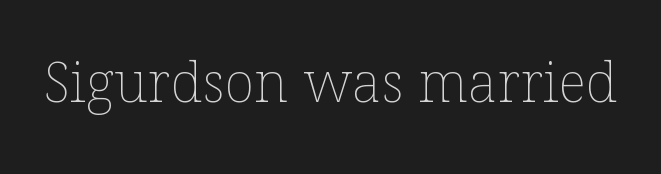
The image shows 56 px thin type, upright; set normal letter spacing, not underlined; low stroke contrast and a medium x-height.
